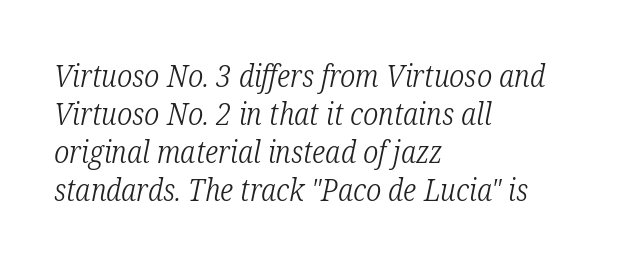
The image shows 30 px light, condensed serif type, italic (leaning right); set left-aligned, normal line spacing (1.27x), normal letter spacing, not underlined; low stroke contrast and a medium x-height.
